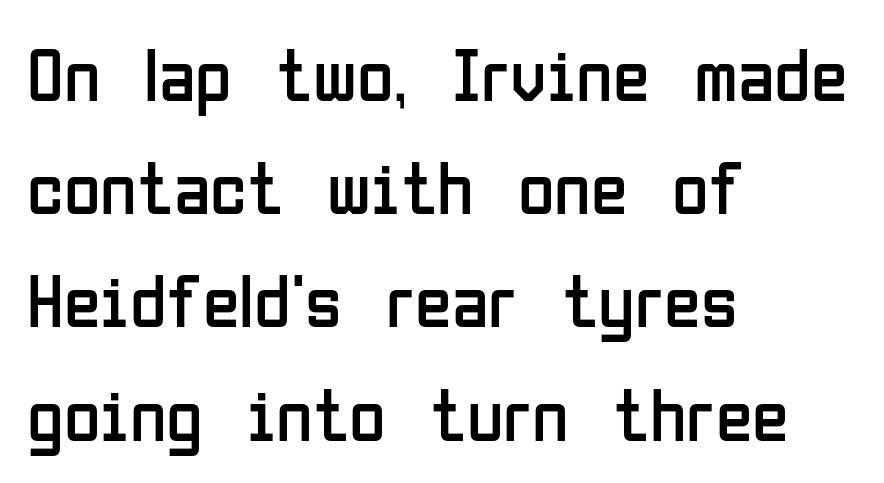
The image shows 75 px regular-weight, condensed sans-serif type, upright; set left-aligned, normal line spacing (1.51x), normal letter spacing, not underlined; low stroke contrast and a medium x-height.
